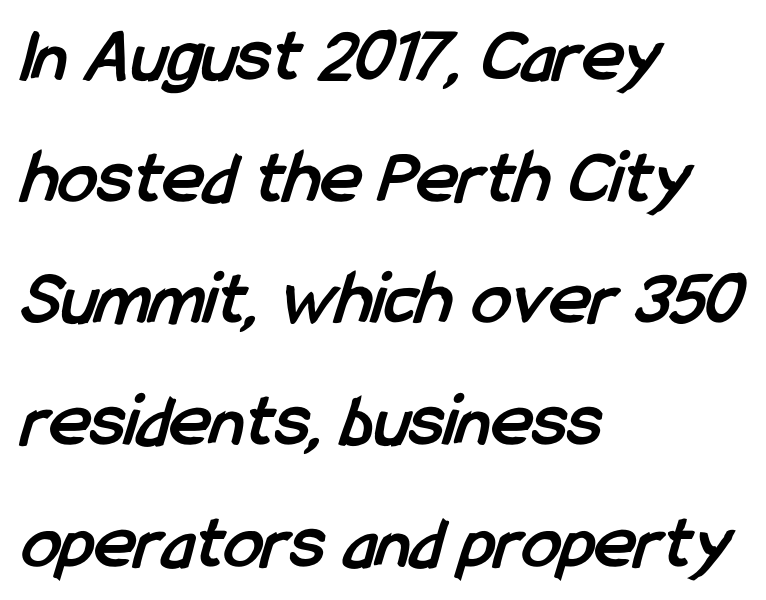
This sample keeps an unexceptional amount of space between lines. Look at the tracking — it's just the regular setting, nothing added. Check the space under the baseline: it is left empty. The face used here is a sans, in the tradition of grotesques and geometrics. Left-aligned paragraph, ragged on the right. Heavy, bold letterforms.
